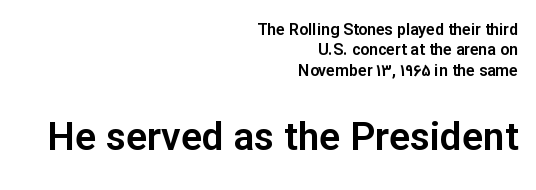
{"serif": "no", "italic": "no", "width": "normal", "stroke_contrast": "low", "x_height": "medium", "monospaced": "no", "underline": "no", "align": "right", "line_spacing": "normal", "line_spacing_ratio": 1.27, "letter_spacing": "normal", "letter_spacing_em": 0.0, "larger_block": "second", "size_ratio": 2.44, "glyph_px": 39}
